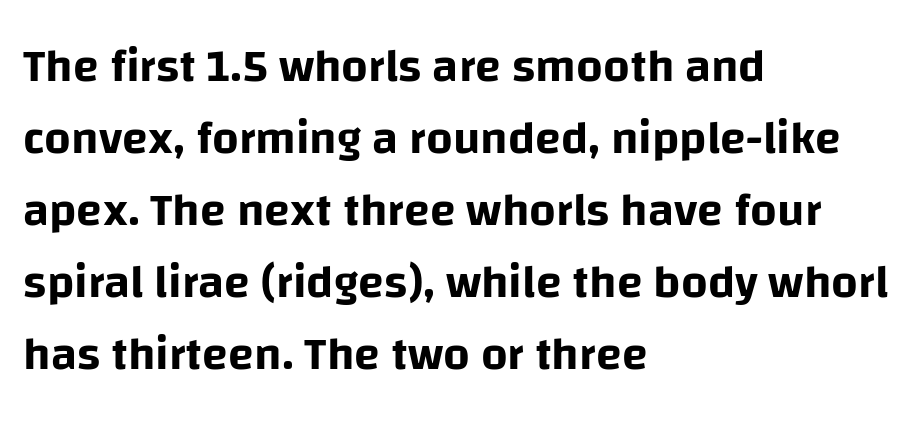
Varying glyph widths throughout — classic text-font behaviour. The horizontal fit of the characters is conventional and even. Does the lettering tilt? It doesn't — this is upright. These lines stack with their left ends in a neat column. Quick note: underline off. These lines are composed in type without serifs.
